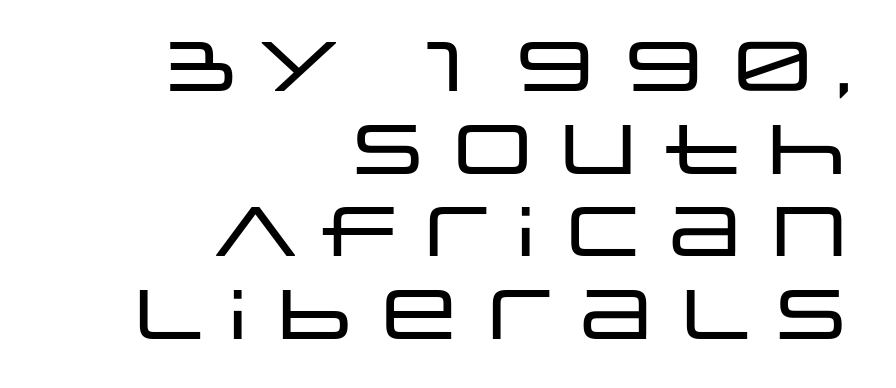
Q: Is the text italic (slanted)? A: No, it is upright.
Q: Is the typeface a serif or a sans-serif typeface? A: Sans-serif.
Q: Is the text underlined? A: No.
Q: How is the paragraph aligned? A: Right-aligned.
Q: Is the spacing between letters normal or unusually wide? A: Normal.
Q: Width (condensed, normal, or wide)? A: Wide.
Q: Stroke contrast? A: Low.
Q: x-height? A: Large.
Q: Monospaced? A: No.
